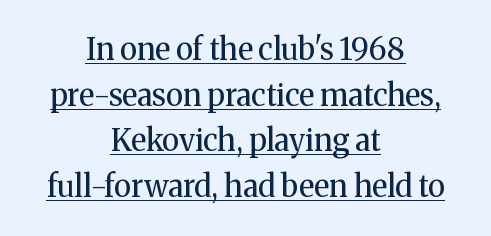
Q: Is the text bold? A: No.
Q: Is the text italic (slanted)? A: No, it is upright.
Q: Is the typeface a serif or a sans-serif typeface? A: Serif.
Q: Is the text underlined? A: Yes.
Q: How is the paragraph aligned? A: Centered.
Q: Is the spacing between letters normal or unusually wide? A: Normal.
Q: Is the spacing between lines tight, normal or loose? A: Normal.
Q: Width (condensed, normal, or wide)? A: Normal.
Q: Stroke contrast? A: Medium.
Q: x-height? A: Medium.
Q: Monospaced? A: No.
